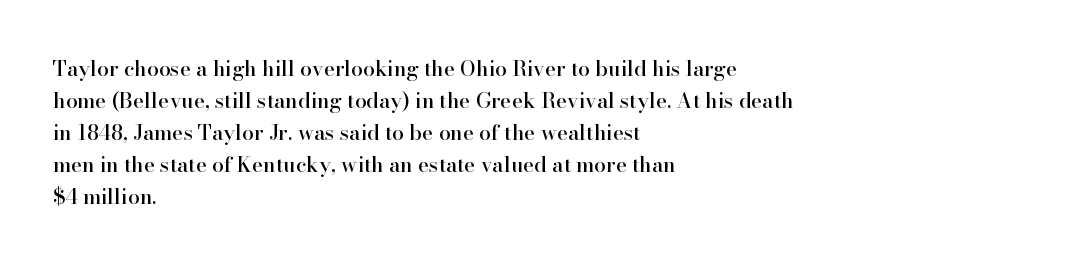
The image shows 21 px text type, upright; set left-aligned, normal line spacing (1.52x), normal letter spacing, not underlined.
